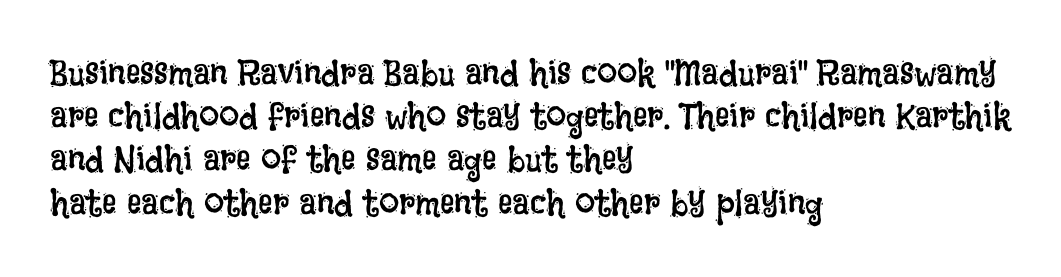
{"italic": "no", "bold": "no", "weight": "regular", "width": "condensed", "stroke_contrast": "low", "x_height": "large", "monospaced": "no", "underline": "no", "align": "left", "line_spacing_ratio": 1.2, "letter_spacing": "normal", "letter_spacing_em": 0.0, "glyph_px": 36}
